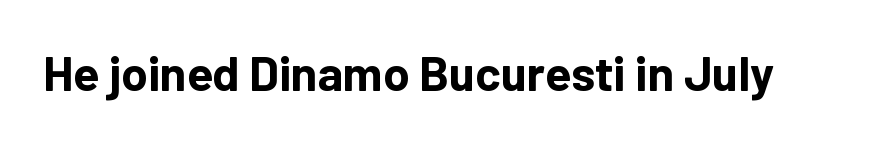
Letterform terminals end flat and unadorned throughout the passage. The gaps between neighbouring characters are ordinary and unremarkable. Each letter keeps its own natural width here, so spacing adapts to shape. Quick note: underline off. Heavy-handed strokes throughout: this text is bold. Posture: straight, roman, zero tilt.
